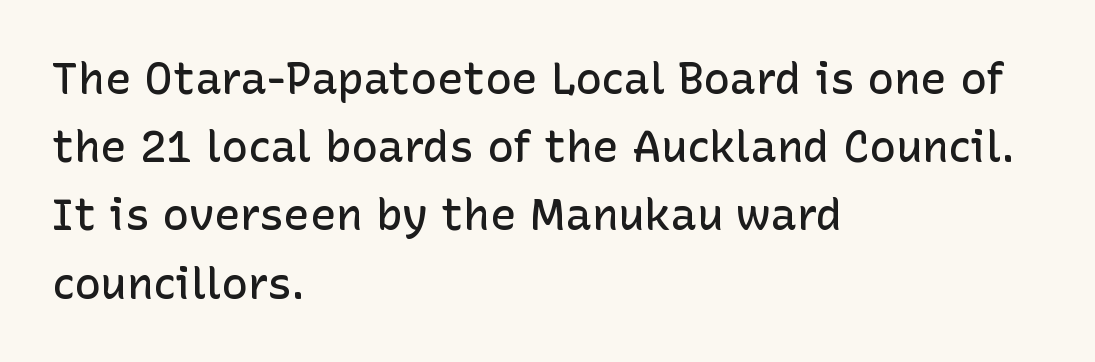
Q: Is the text bold? A: Semi-bold.
Q: Is the text italic (slanted)? A: No, it is upright.
Q: Is the typeface a serif or a sans-serif typeface? A: Sans-serif.
Q: Is the text underlined? A: No.
Q: How is the paragraph aligned? A: Left-aligned.
Q: Is the spacing between letters normal or unusually wide? A: Normal.
Q: Is the spacing between lines tight, normal or loose? A: Normal.
Q: Width (condensed, normal, or wide)? A: Normal.
Q: Stroke contrast? A: Low.
Q: x-height? A: Medium.
Q: Monospaced? A: No.
